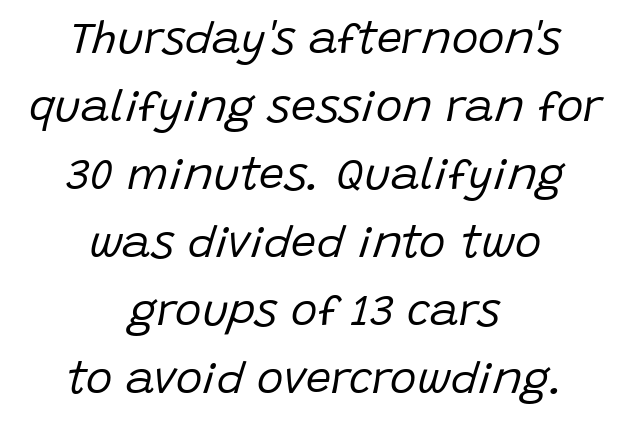
Vertical stems look standard width or narrower in stroke. Emphasis-style slanted type is in use. A bare baseline throughout the passage. No extra tracking has been applied to these lines. Note the varied advance widths — an 'i' is clearly narrower than an 'm'. A student would call this center alignment; a typographer would say set centered.
